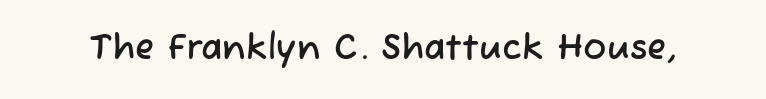
The letters advance in unequal steps, a hallmark of proportional type. Nobody drew a line under any word here. Glyph-to-glyph distance matches everyday printed text. The font family rendered here belongs to the sans-serif group.
